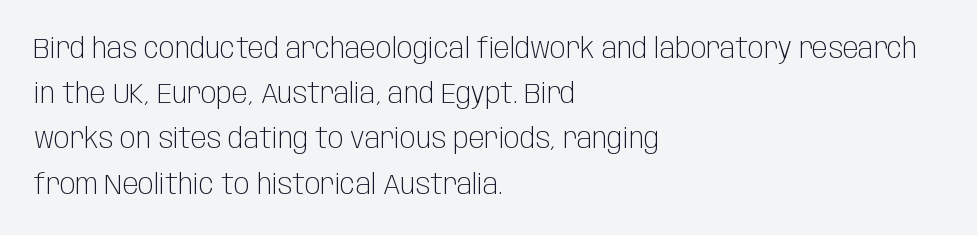
The image shows 29 px light, condensed sans-serif type, upright; set left-aligned, normal line spacing (1.56x), normal letter spacing, not underlined; low stroke contrast and a large x-height.
